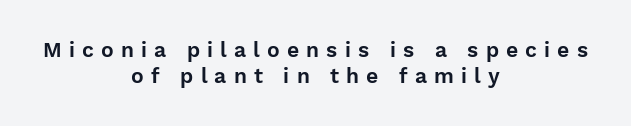
{"italic": "no", "underline": "no", "align": "center", "line_spacing_ratio": 1.22, "letter_spacing": "wide", "letter_spacing_em": 0.34, "glyph_px": 21}
